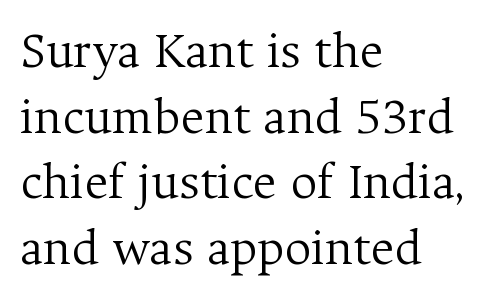
Counters stay open thanks to moderate or lighter strokes. Beneath every word, the page is bare. Students, observe: this is what conventionally led text looks like. The lettering holds an erect, upright posture throughout.
